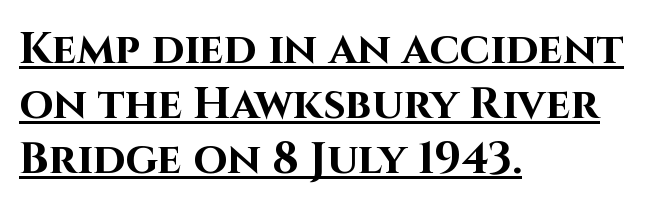
Q: Is the text bold? A: Yes.
Q: Is the text italic (slanted)? A: No, it is upright.
Q: Is the typeface a serif or a sans-serif typeface? A: Sans-serif.
Q: Is the text underlined? A: Yes.
Q: How is the paragraph aligned? A: Left-aligned.
Q: Is the spacing between letters normal or unusually wide? A: Normal.
Q: Is the spacing between lines tight, normal or loose? A: Normal.
Q: Width (condensed, normal, or wide)? A: Normal.
Q: Stroke contrast? A: High.
Q: x-height? A: Large.
Q: Monospaced? A: No.
